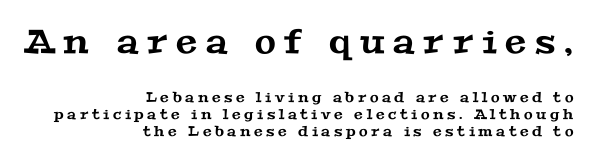
Q: Is the typeface a serif or a sans-serif typeface? A: Serif.
Q: Is the text underlined? A: No.
Q: How is the paragraph aligned? A: Right-aligned.
Q: Is the spacing between letters normal or unusually wide? A: Unusually wide.
Q: Which block of text is set in a larger size, the first (top) or the second (bottom)? A: The first (top) one.
Q: Width (condensed, normal, or wide)? A: Wide.
Q: Stroke contrast? A: Medium.
Q: x-height? A: Medium.
Q: Monospaced? A: No.
